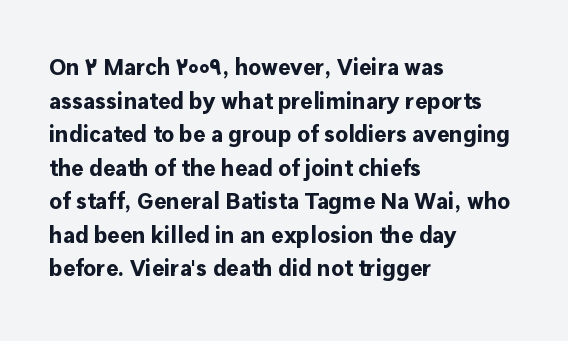
{"italic": "no", "bold": "yes", "underline": "no", "align": "left", "line_spacing": "normal", "line_spacing_ratio": 1.46, "letter_spacing": "normal", "letter_spacing_em": 0.0, "glyph_px": 23}
